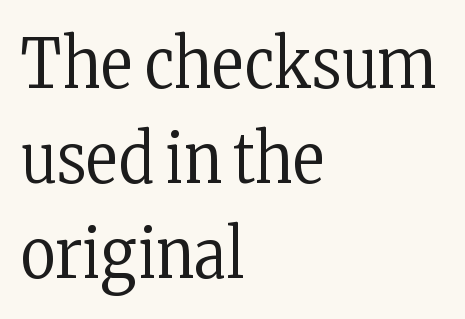
Q: Is the text bold? A: No.
Q: Is the text italic (slanted)? A: No, it is upright.
Q: Is the typeface a serif or a sans-serif typeface? A: Serif.
Q: Is the text underlined? A: No.
Q: How is the paragraph aligned? A: Left-aligned.
Q: Is the spacing between letters normal or unusually wide? A: Normal.
Q: Is the spacing between lines tight, normal or loose? A: Normal.
Q: Width (condensed, normal, or wide)? A: Condensed.
Q: Stroke contrast? A: Low.
Q: x-height? A: Medium.
Q: Monospaced? A: No.
